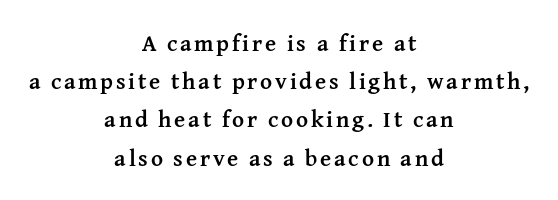
These words are printed bold, with thick strokes throughout. Designer's note — italics off, roman on. The vertical gap from one line to the next is medium. Any mark beneath the type? The region is blank.
